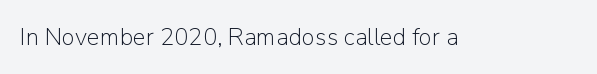
{"italic": "no", "bold": "no", "underline": "no", "letter_spacing": "normal", "letter_spacing_em": 0.0, "glyph_px": 24}
